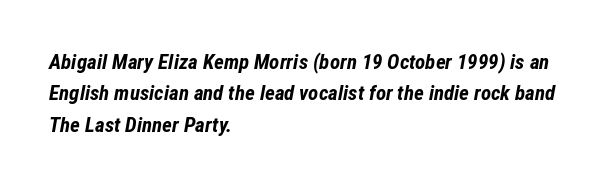
Q: Is the text bold? A: Yes.
Q: Is the text italic (slanted)? A: Yes, it leans right by about 12 degrees.
Q: Is the text underlined? A: No.
Q: How is the paragraph aligned? A: Left-aligned.
Q: Is the spacing between letters normal or unusually wide? A: Normal.
Q: Is the spacing between lines tight, normal or loose? A: Normal.
